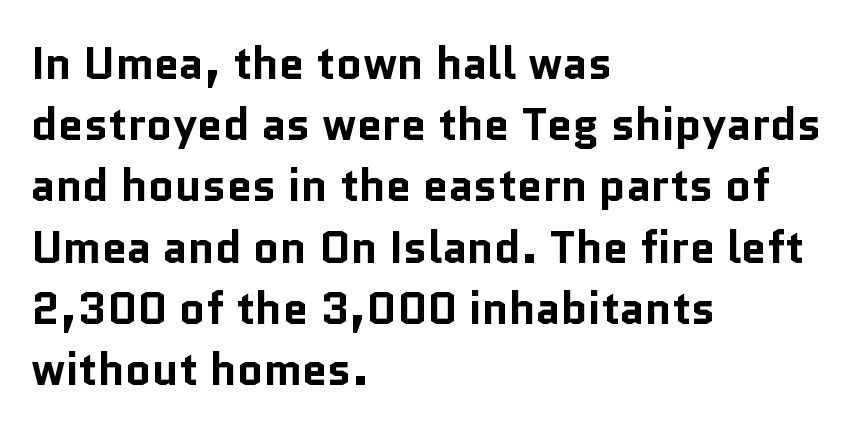
The image shows 45 px bold sans-serif type, upright; set left-aligned, normal line spacing (1.36x), normal letter spacing, not underlined; low stroke contrast and a medium x-height.
